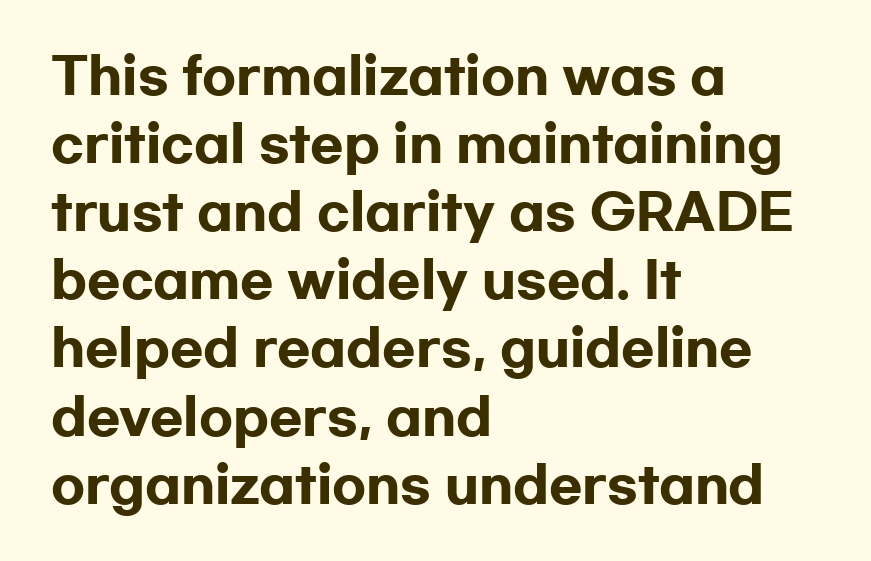
The image shows 49 px heavy, wide sans-serif type, upright; set left-aligned, normal line spacing (1.39x), normal letter spacing, not underlined; low stroke contrast and a medium x-height.
